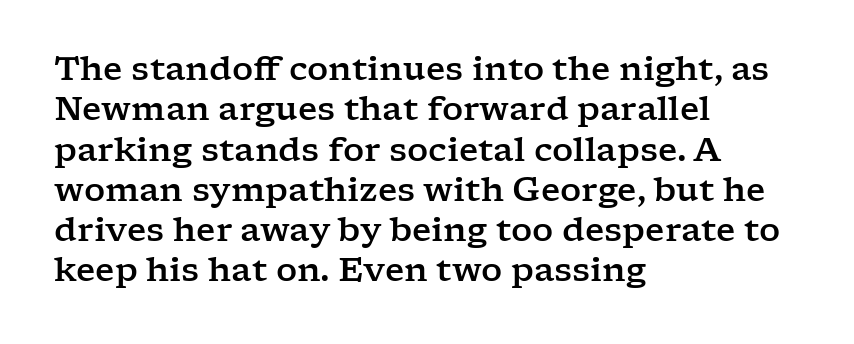
Q: Is the text italic (slanted)? A: No, it is upright.
Q: Is the typeface a serif or a sans-serif typeface? A: Serif.
Q: Is the text underlined? A: No.
Q: How is the paragraph aligned? A: Left-aligned.
Q: Is the spacing between letters normal or unusually wide? A: Normal.
Q: Width (condensed, normal, or wide)? A: Wide.
Q: Stroke contrast? A: Low.
Q: x-height? A: Medium.
Q: Monospaced? A: No.
